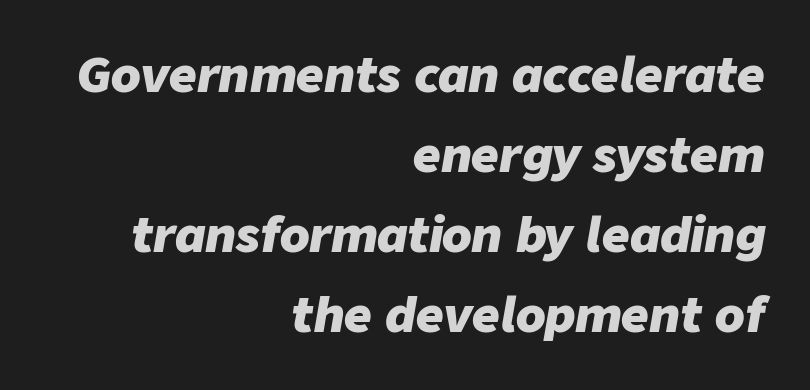
{"italic": "yes", "lean": "right", "slant_degrees": 9, "bold": "yes", "weight": "heavy", "width": "normal", "stroke_contrast": "low", "x_height": "medium", "monospaced": "no", "underline": "no", "align": "right", "line_spacing": "normal", "line_spacing_ratio": 1.67, "letter_spacing": "normal", "letter_spacing_em": 0.0, "glyph_px": 48}
